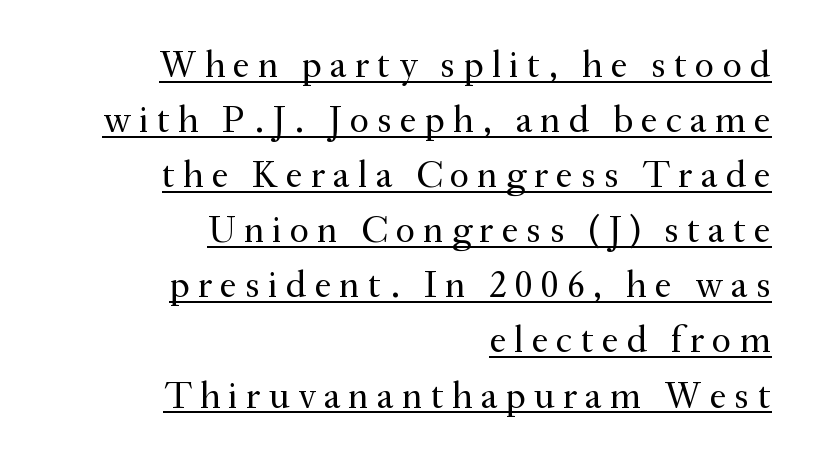
The image shows 38 px regular-weight serif type, upright; set right-aligned, normal line spacing (1.45x), unusually wide letter spacing (+0.21 em), underlined; medium stroke contrast and a small x-height.
